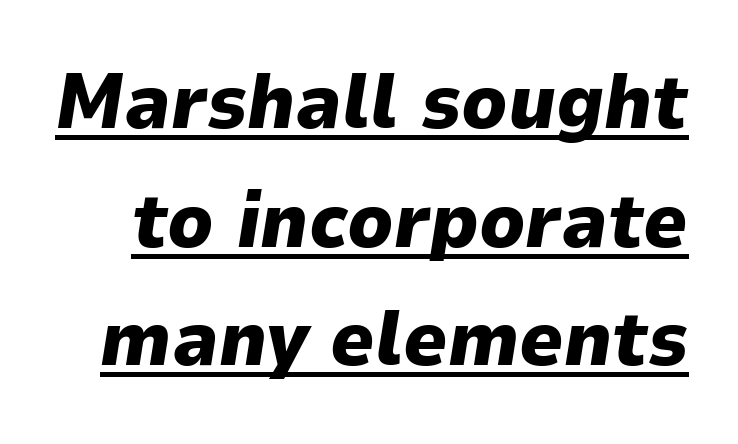
This sample uses plain, unmodified letter spacing. Is there an underline? Yes — a line sits under the letters. Typographic density is high because the face is bold. Character widths vary here, with narrow letters taking less room than wide ones. Leading: standard. Quick note: italic.
